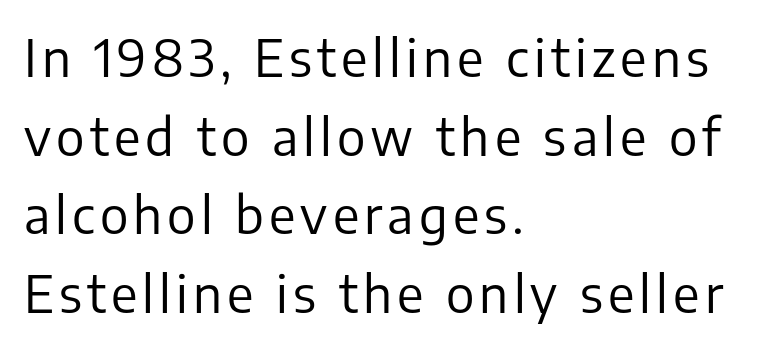
Q: Is the text bold? A: No.
Q: Is the text italic (slanted)? A: No, it is upright.
Q: Is the typeface a serif or a sans-serif typeface? A: Sans-serif.
Q: Is the text underlined? A: No.
Q: How is the paragraph aligned? A: Left-aligned.
Q: Is the spacing between lines tight, normal or loose? A: Normal.
Q: Width (condensed, normal, or wide)? A: Normal.
Q: Stroke contrast? A: Low.
Q: x-height? A: Medium.
Q: Monospaced? A: No.
